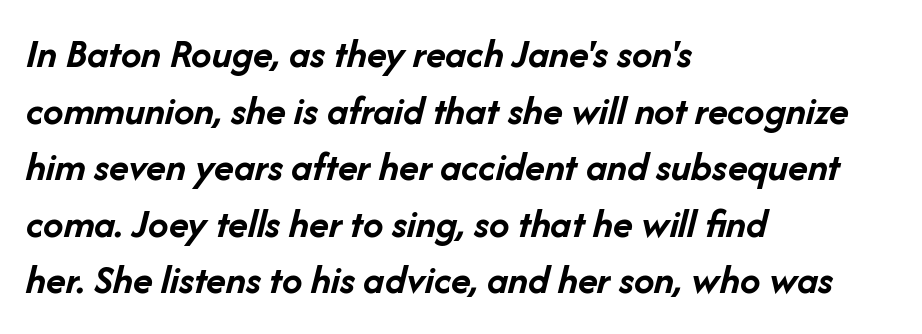
The rendering uses a bold face; every stroke is thick and dark. Does the lettering tilt? It does — this is italic. Teacher's note: observe the even left margin — that is flush-left alignment. The zone under the glyphs is completely vacant.
